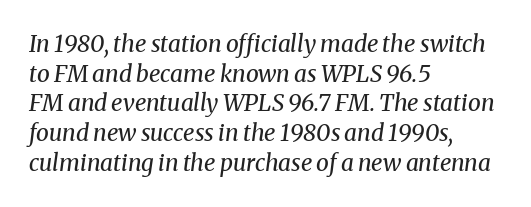
A quiet, ordinary-to-light weight characterises the typeface. Underlining? Definitely not there. No extra tracking has been applied to these lines. These lines stack with their left ends in a neat column. There's an unmistakable incline to the writing here.
